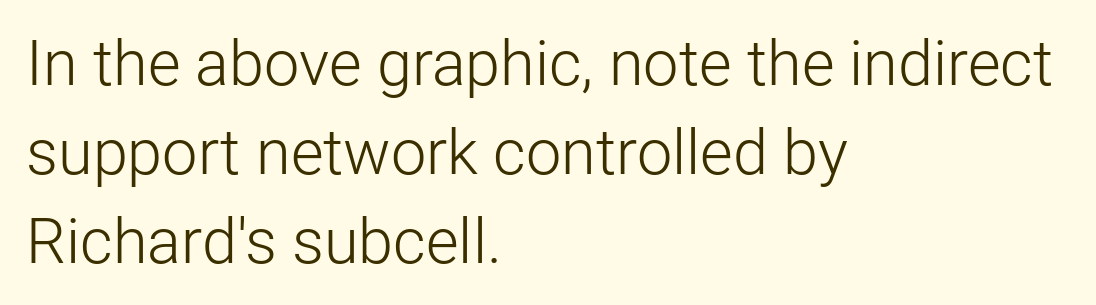
I'd call this a sans setting — the letters go barefoot. No italicization has been applied; the sample stays upright. Left-aligned paragraph, ragged on the right. Is this a fixed-width face? No — the glyphs have proportional, varying widths. No extra ink here — the face is not bold.
